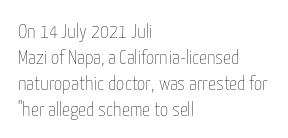
The image shows 20 px text type, upright; set left-aligned, normal line spacing (1.3x), normal letter spacing, not underlined.
